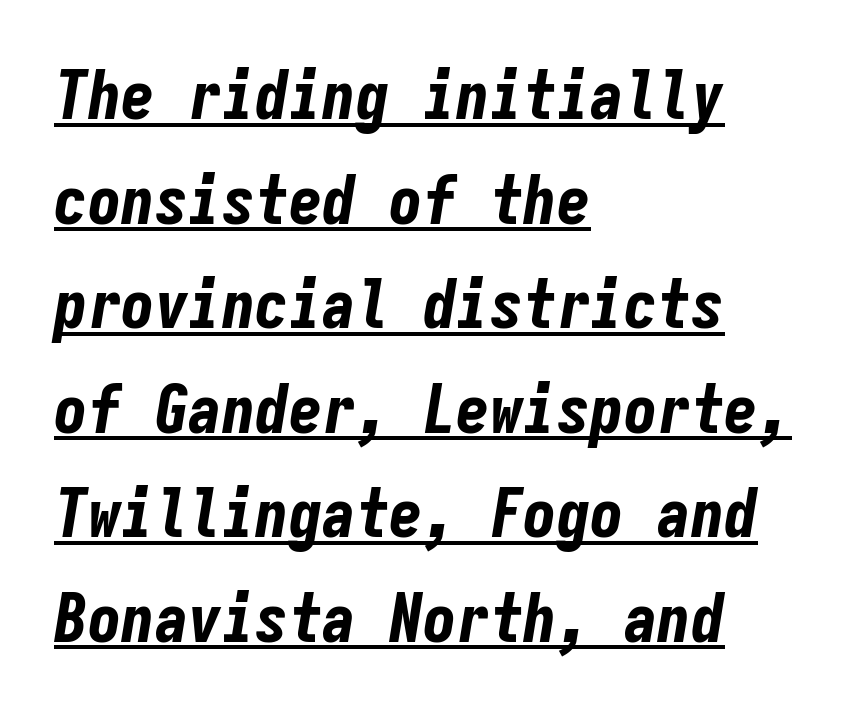
{"italic": "yes", "lean": "right", "slant_degrees": 9, "bold": "yes", "weight": "bold", "width": "condensed", "stroke_contrast": "low", "x_height": "medium", "monospaced": "yes", "underline": "yes", "align": "left", "line_spacing": "normal", "line_spacing_ratio": 1.56, "letter_spacing": "normal", "letter_spacing_em": 0.0, "glyph_px": 67}
